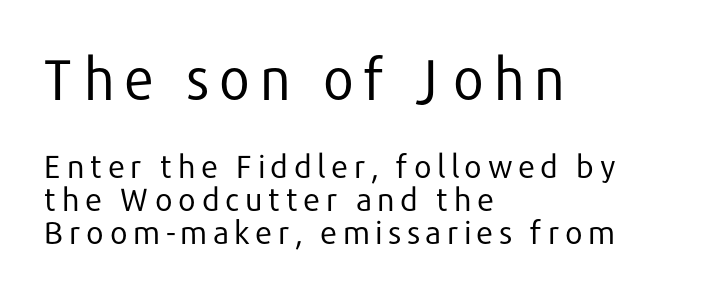
The image shows 56 px regular-weight sans-serif type, upright; set left-aligned, tight line spacing (1.03x), not underlined; the first (top) block is 1.75x larger; low stroke contrast and a medium x-height.
